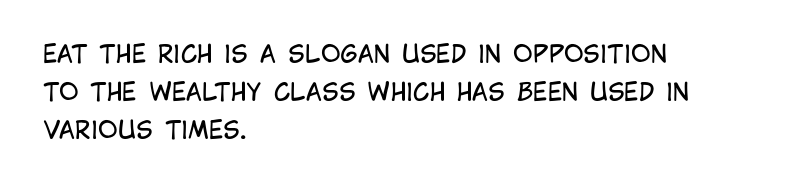
The image shows 24 px text type, upright; set left-aligned, normal line spacing (1.59x), normal letter spacing, not underlined.
